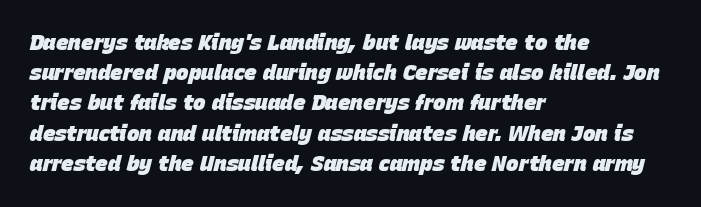
The image shows 21 px bold type, italic (leaning right); set left-aligned, normal line spacing (1.44x), normal letter spacing, not underlined.
